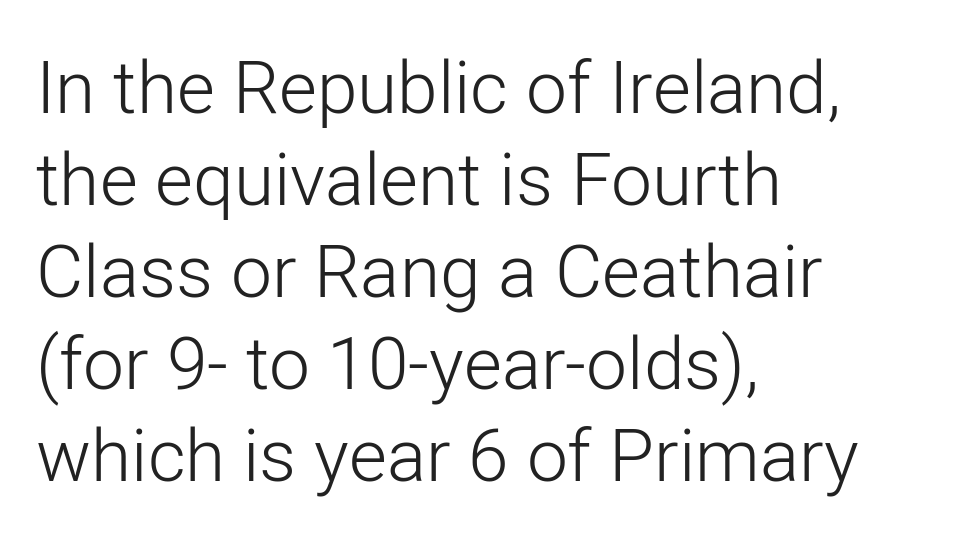
Bold? No — there's no thickening of the strokes. If you drew a line through each stem, it would be perfectly vertical. Serif or sans? Sans — the stroke terminals are bare. Descenders hang freely into open space. Compared with typical body copy, the letter spacing here is the same.
